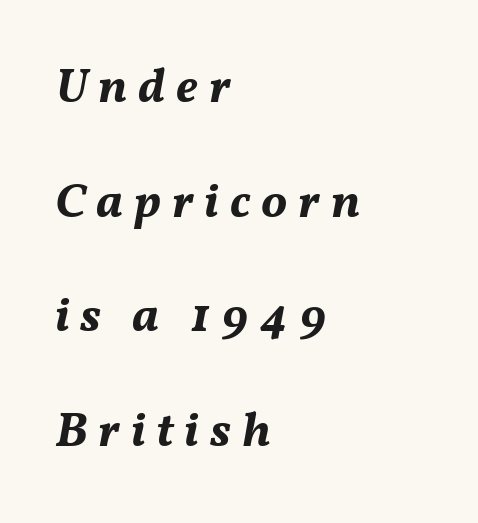
Character widths vary here, with narrow letters taking less room than wide ones. Stroke thickness is high; the sample reads as a true bold. Is the type slanted? Yes — the strokes lean at a clear angle. The lines in this sample share a left origin and differ only in where they stop. The line texture is sparse and dotted thanks to wide tracking. Quick note: interline space is abundant.
